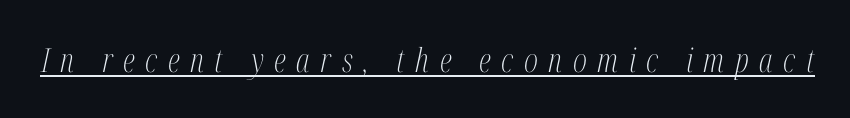
The image shows 33 px light, condensed serif type, italic (leaning right); set unusually wide letter spacing (+0.32 em), underlined; medium stroke contrast and a medium x-height.
